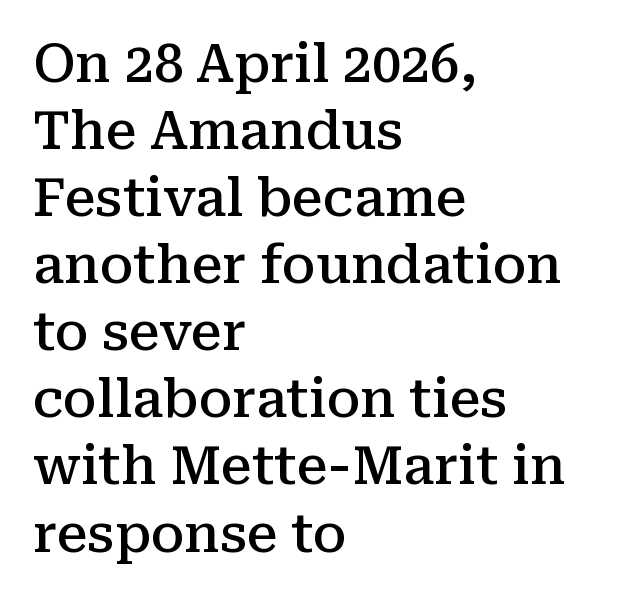
Look at the bottom of the vertical strokes: they flare into serifs here. The passage shown is typed in a proportional face where columns would drift. Weight check: semibold — heavier than regular, not quite bold. Observe the ordinary spacing: letters are neighbours, not strangers. The leading is moderate, giving the passage an even texture. Lines of text with bare space underneath.
